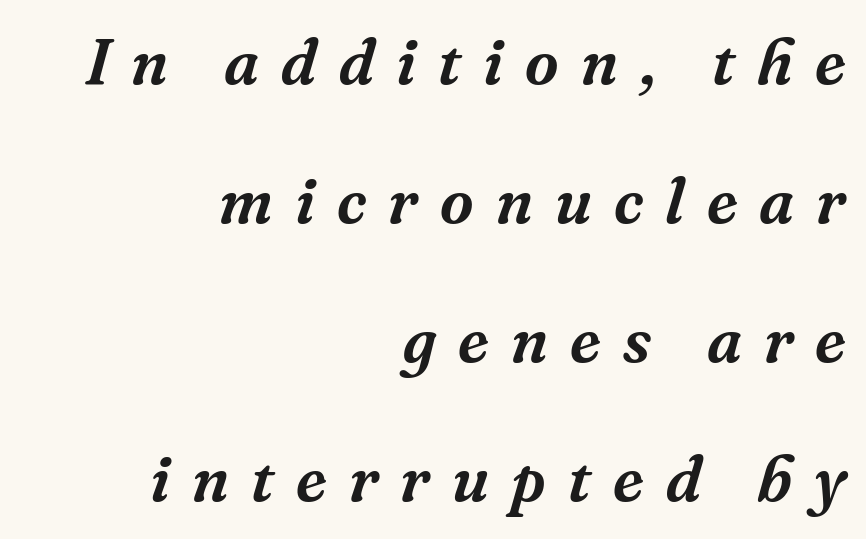
{"serif": "yes", "italic": "yes", "lean": "right", "slant_degrees": 16, "width": "normal", "stroke_contrast": "medium", "x_height": "medium", "monospaced": "no", "underline": "no", "align": "right", "line_spacing": "loose", "line_spacing_ratio": 2.14, "letter_spacing": "wide", "letter_spacing_em": 0.34, "glyph_px": 65}
